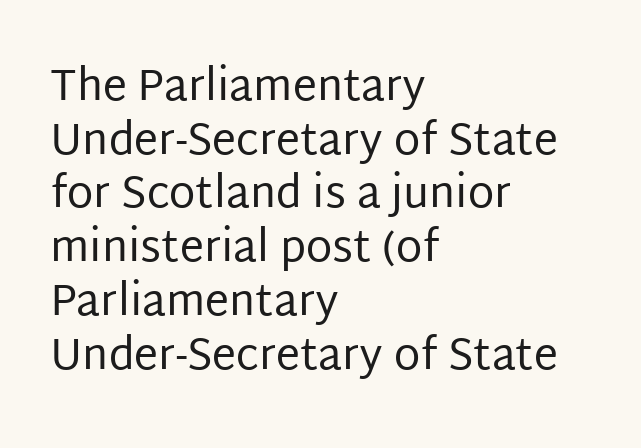
Q: Is the text bold? A: No.
Q: Is the text italic (slanted)? A: No, it is upright.
Q: Is the typeface a serif or a sans-serif typeface? A: Sans-serif.
Q: Is the text underlined? A: No.
Q: How is the paragraph aligned? A: Left-aligned.
Q: Is the spacing between letters normal or unusually wide? A: Normal.
Q: Is the spacing between lines tight, normal or loose? A: Normal.
Q: Width (condensed, normal, or wide)? A: Normal.
Q: Stroke contrast? A: Low.
Q: x-height? A: Large.
Q: Monospaced? A: No.
